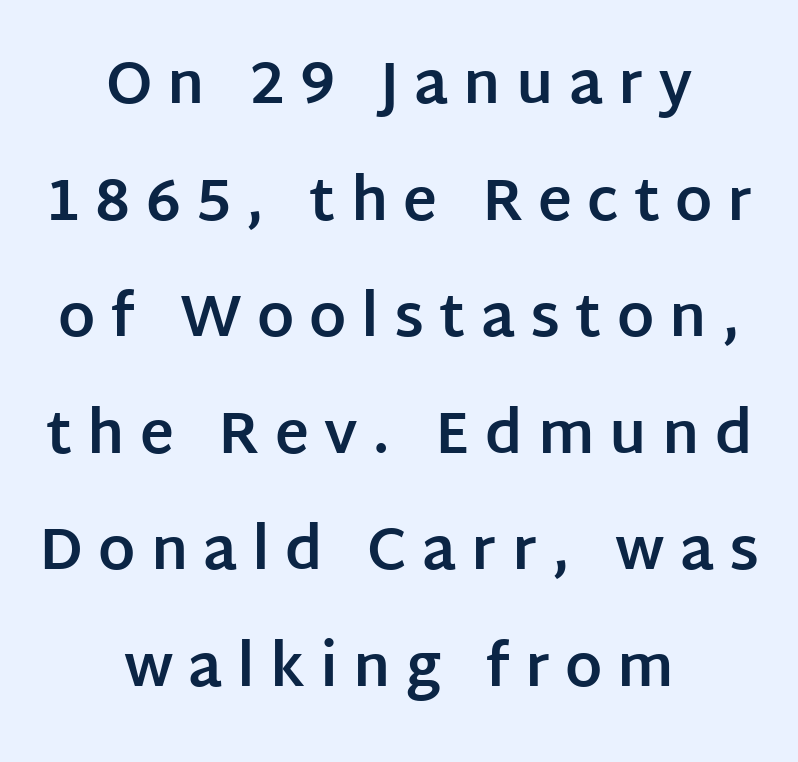
Q: Is the text bold? A: Yes.
Q: Is the text italic (slanted)? A: No, it is upright.
Q: Is the typeface a serif or a sans-serif typeface? A: Sans-serif.
Q: Is the text underlined? A: No.
Q: How is the paragraph aligned? A: Centered.
Q: Is the spacing between letters normal or unusually wide? A: Unusually wide.
Q: Is the spacing between lines tight, normal or loose? A: Loose.
Q: Width (condensed, normal, or wide)? A: Normal.
Q: Stroke contrast? A: Low.
Q: x-height? A: Large.
Q: Monospaced? A: No.
